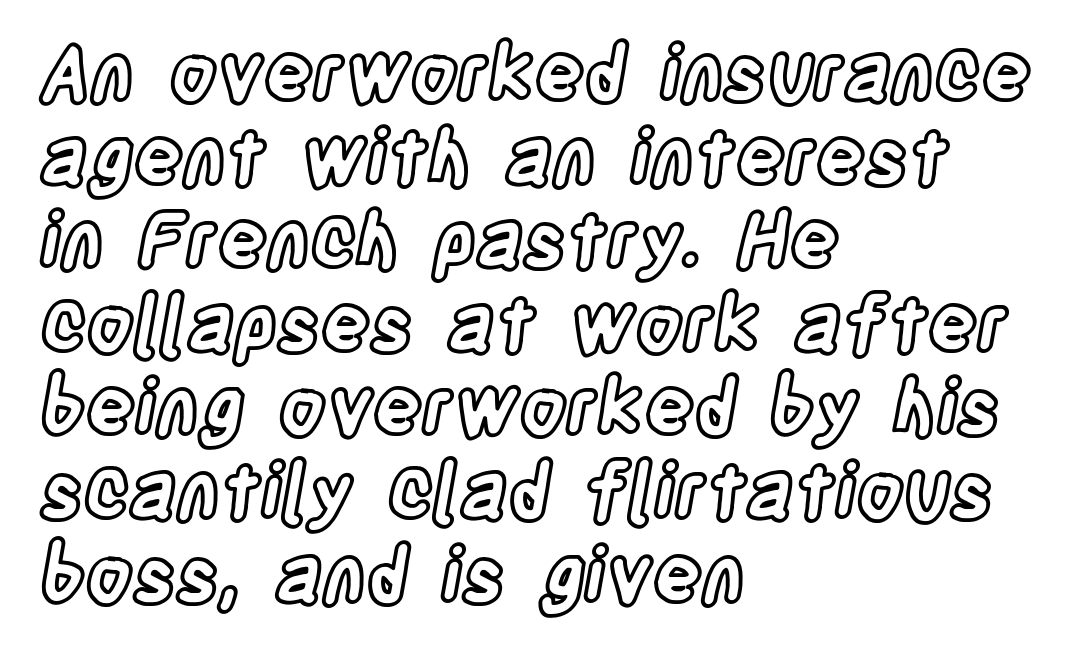
Compared with typical paragraphs, the rows here are closer together. Visually the block forms a straight wall on the left and a jagged coastline on the right. Observe the ordinary spacing: letters are neighbours, not strangers. The space directly below the letters is spotless.
